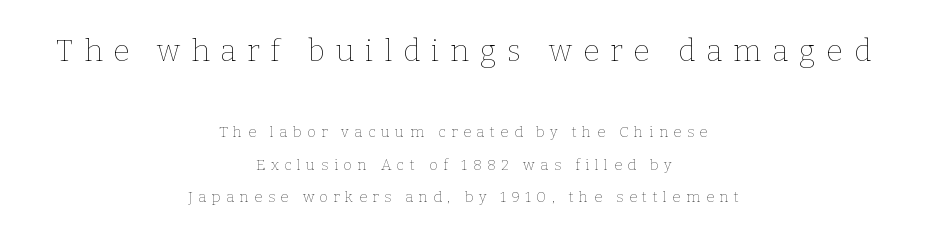
Heaviness? Minimal to ordinary, like unemphasized prose. Is the lower block the larger one? No — the upper block carries the bigger type. Whoever set this chose breathing room over compactness in the vertical rhythm. Rendered with straight, roman letterforms. Check under the words: just untouched page.
